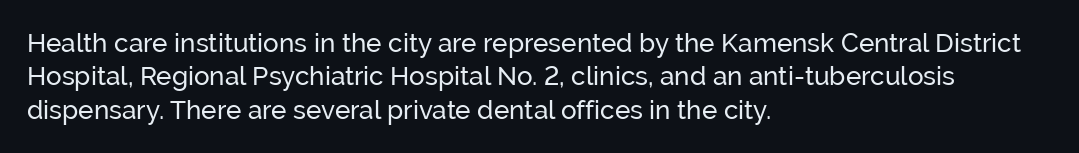
Compared with typical paragraphs, the rows here are spaced about the same. The letters stand straight up with perfectly vertical stems. Short and long lines alike share a common starting point at left. Is the stroke heavy? The answer is a plain regular-or-lighter. In terms of letterspacing, this is plain default setting. Just letters on the line, the space beneath them empty.
